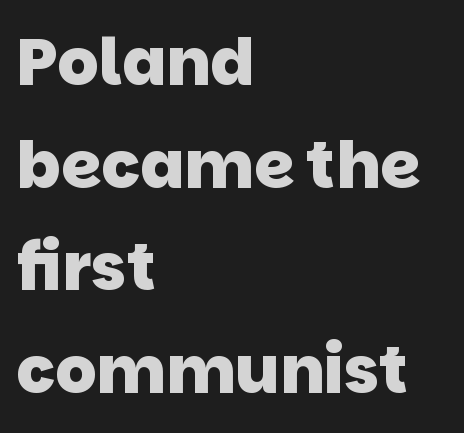
{"serif": "no", "bold": "yes", "weight": "heavy", "width": "normal", "stroke_contrast": "low", "x_height": "large", "monospaced": "no", "underline": "no", "align": "left", "line_spacing": "normal", "line_spacing_ratio": 1.58, "letter_spacing": "normal", "letter_spacing_em": 0.0, "glyph_px": 65}
